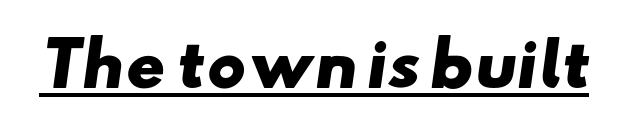
{"serif": "no", "bold": "yes", "weight": "heavy", "width": "wide", "stroke_contrast": "low", "x_height": "small", "monospaced": "no", "underline": "yes", "letter_spacing": "normal", "letter_spacing_em": 0.0, "glyph_px": 59}
